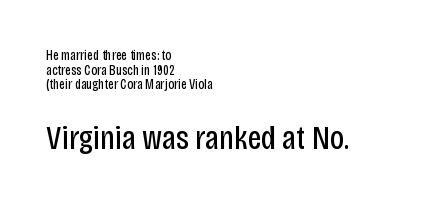
The image shows 34 px regular-weight, condensed sans-serif type, upright; set left-aligned, tight line spacing (1.05x), normal letter spacing, not underlined; the second (bottom) block is 2.43x larger; low stroke contrast and a large x-height.
